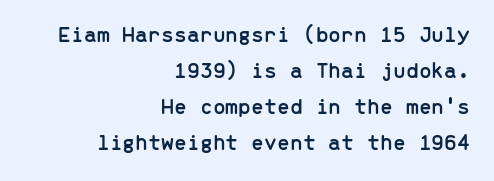
The lettering holds an erect, upright posture throughout. Rule under the text: the space is simply empty. Vertical spacing — default. Inter-character spacing is left at the font's built-in metrics.
